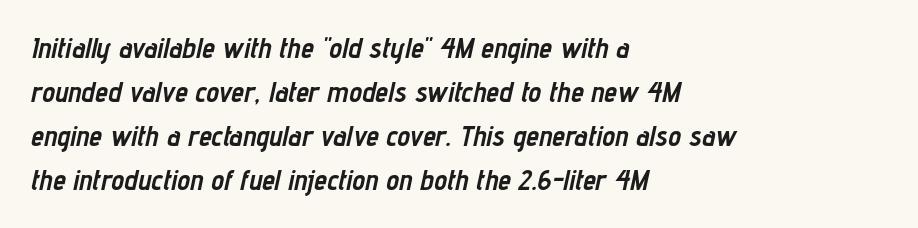
{"italic": "yes", "lean": "right", "slant_degrees": 12, "bold": "yes", "weight": "semibold", "width": "condensed", "stroke_contrast": "low", "x_height": "medium", "monospaced": "no", "underline": "no", "align": "left", "line_spacing": "normal", "line_spacing_ratio": 1.52, "letter_spacing": "normal", "letter_spacing_em": 0.0, "glyph_px": 29}
